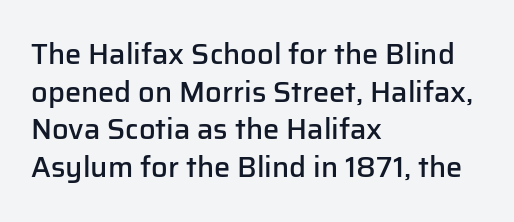
Notice how the passage keeps a crisp vertical edge on the left only. Stroke terminals: plain, sans-serif. Ordinary non-slanted type is in use. Default kerning and tracking; the words read as compact shapes. What's the leading like? Ordinary, nothing unusual. Note the varied advance widths — an 'i' is clearly narrower than an 'm'.
